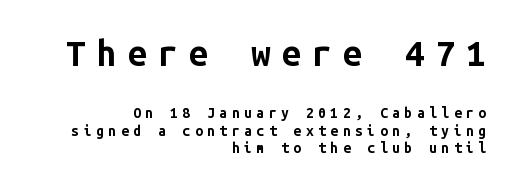
{"serif": "no", "italic": "no", "bold": "yes", "weight": "bold", "width": "normal", "stroke_contrast": "low", "x_height": "medium", "monospaced": "yes", "underline": "no", "align": "right", "line_spacing_ratio": 1.24, "letter_spacing": "wide", "letter_spacing_em": 0.32, "larger_block": "first", "size_ratio": 2.5, "glyph_px": 35}
